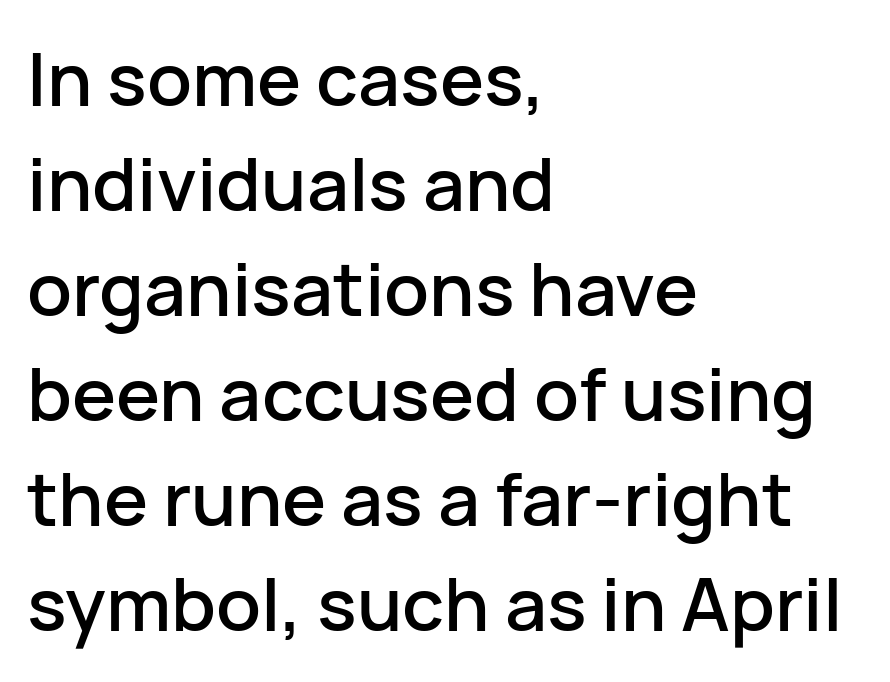
Note: no serifs on the glyphs. The letters stand upright; this is a roman face. In terms of letterspacing, this is plain default setting. Leftover space on each line is placed entirely after the last word. No word sits above an underline.
